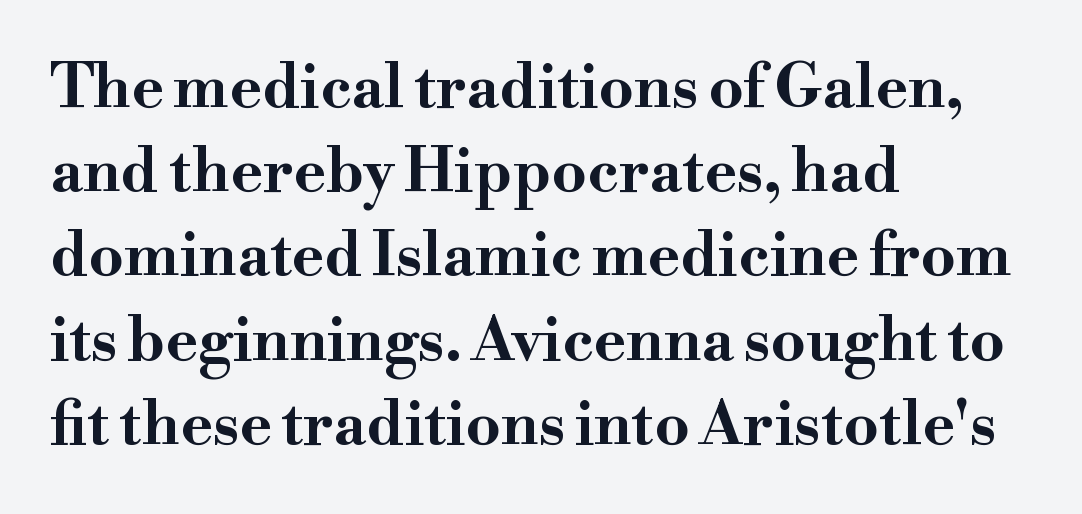
{"serif": "yes", "italic": "no", "bold": "yes", "weight": "bold", "width": "wide", "stroke_contrast": "high", "x_height": "small", "monospaced": "no", "underline": "no", "align": "left", "line_spacing": "normal", "line_spacing_ratio": 1.38, "letter_spacing": "normal", "letter_spacing_em": 0.0, "glyph_px": 61}
